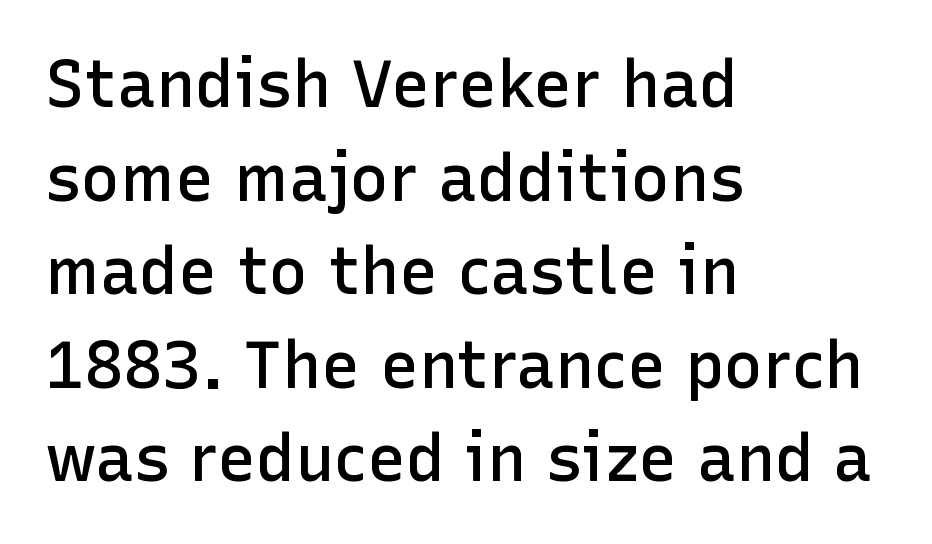
Vertical spacing — default. Words float on clear page, feet unadorned. Line beginnings align vertically; line endings do not. The rendering uses natural spacing where letterforms have individual widths.
